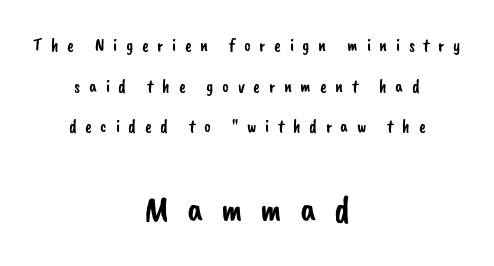
The image shows 37 px sans-serif type; set centered, loose line spacing (2.26x), unusually wide letter spacing (+0.48 em), not underlined; the second (bottom) block is 2.06x larger; low stroke contrast and a small x-height.
